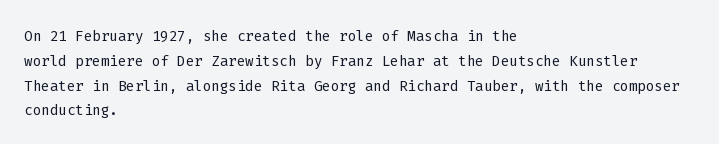
Each stroke keeps to a modest, everyday thickness or less. The type is set solid horizontally, with unmodified tracking. Italic: no, the glyphs are upright roman. In CSS terms this would be text-align: left.
